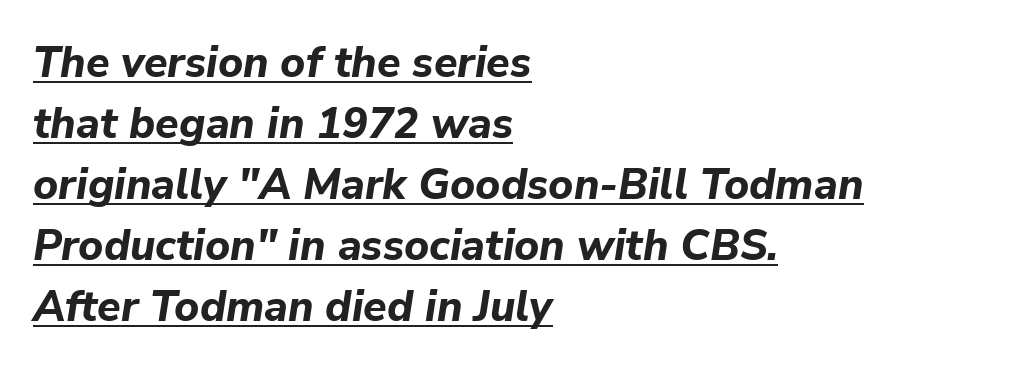
Q: Is the text bold? A: Yes.
Q: Is the text italic (slanted)? A: Yes, it leans right by about 9 degrees.
Q: Is the text underlined? A: Yes.
Q: How is the paragraph aligned? A: Left-aligned.
Q: Is the spacing between letters normal or unusually wide? A: Normal.
Q: Is the spacing between lines tight, normal or loose? A: Normal.
Q: Width (condensed, normal, or wide)? A: Normal.
Q: Stroke contrast? A: Low.
Q: x-height? A: Medium.
Q: Monospaced? A: No.
